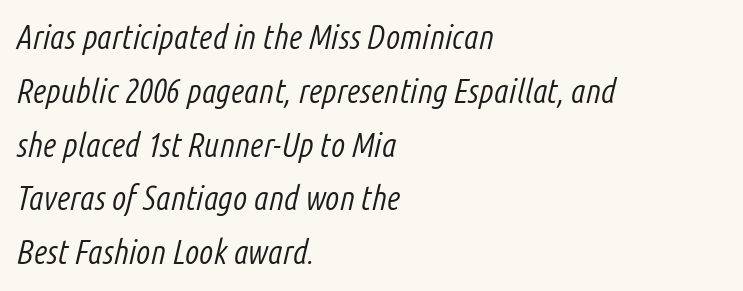
{"italic": "yes", "lean": "right", "slant_degrees": 14, "bold": "no", "weight": "light", "width": "condensed", "stroke_contrast": "low", "x_height": "medium", "monospaced": "no", "underline": "no", "align": "left", "line_spacing": "normal", "line_spacing_ratio": 1.63, "letter_spacing": "normal", "letter_spacing_em": 0.0, "glyph_px": 33}
